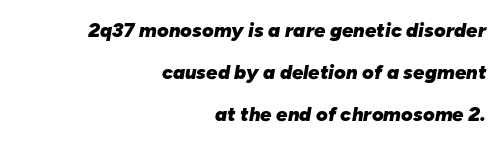
Q: Is the text bold? A: Yes.
Q: Is the text italic (slanted)? A: Yes, it leans right by about 10 degrees.
Q: Is the text underlined? A: No.
Q: How is the paragraph aligned? A: Right-aligned.
Q: Is the spacing between letters normal or unusually wide? A: Normal.
Q: Is the spacing between lines tight, normal or loose? A: Loose.
